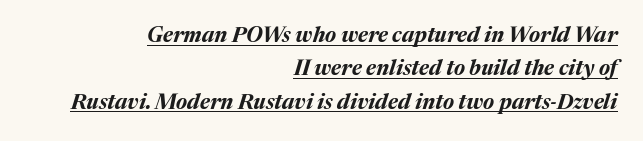
Q: Is the text bold? A: Yes.
Q: Is the text italic (slanted)? A: Yes, it leans right by about 17 degrees.
Q: Is the text underlined? A: Yes.
Q: How is the paragraph aligned? A: Right-aligned.
Q: Is the spacing between letters normal or unusually wide? A: Normal.
Q: Is the spacing between lines tight, normal or loose? A: Normal.
